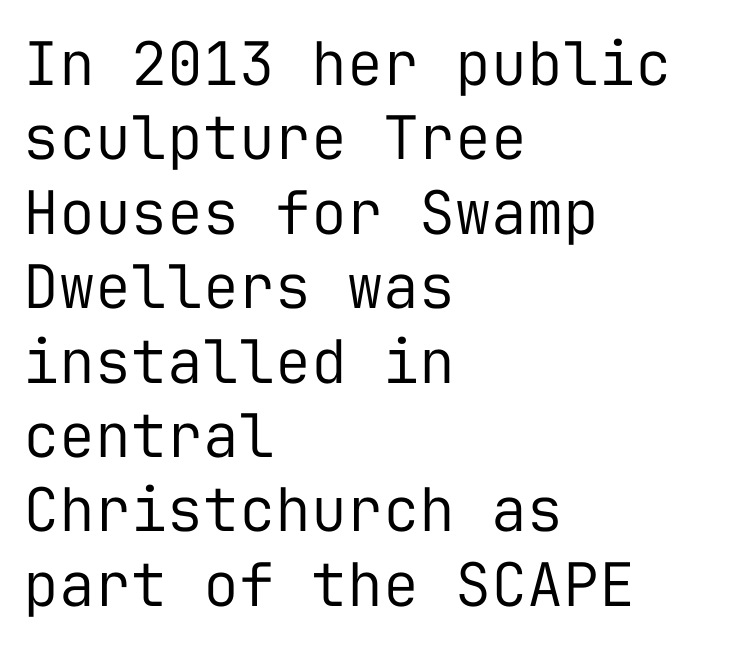
The weight would be labelled regular, book, light, or lighter still. Just letters on the line, the space beneath them empty. The tracking reads as untouched default to a designer's eye. Note: no serifs on the glyphs. No italicization has been applied; the sample stays upright. This sample has the even, mechanical cadence of fixed-width lettering.
